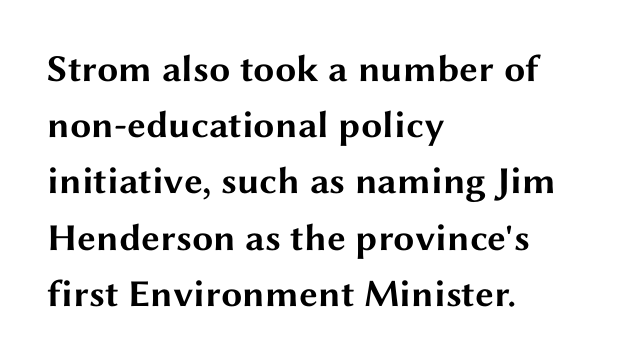
{"serif": "no", "italic": "no", "bold": "yes", "weight": "bold", "width": "wide", "stroke_contrast": "medium", "x_height": "medium", "monospaced": "no", "underline": "no", "align": "left", "line_spacing": "normal", "line_spacing_ratio": 1.48, "letter_spacing": "normal", "letter_spacing_em": 0.0, "glyph_px": 38}
